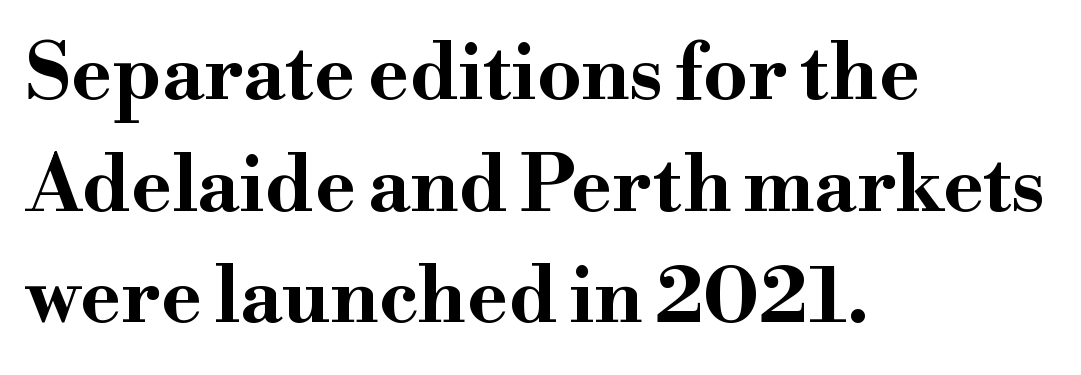
Heavy-handed strokes throughout: this text is bold. Letters rest on an invisible, unmarked baseline. The typesetter chose a ragged-right arrangement here. Successive baselines arrive at the customary interval. Is this a fixed-width face? No — the glyphs have proportional, varying widths.
